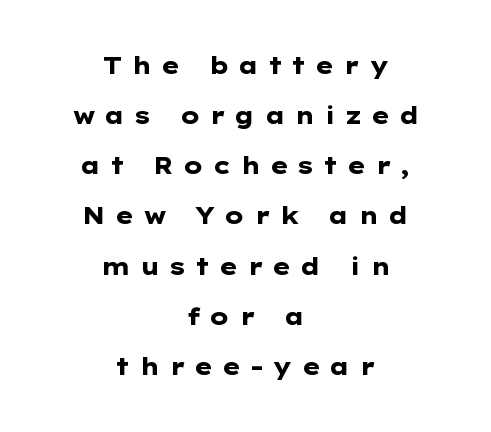
{"italic": "no", "bold": "yes", "underline": "no", "align": "center", "line_spacing": "loose", "line_spacing_ratio": 2.18, "letter_spacing": "wide", "letter_spacing_em": 0.37, "glyph_px": 23}
